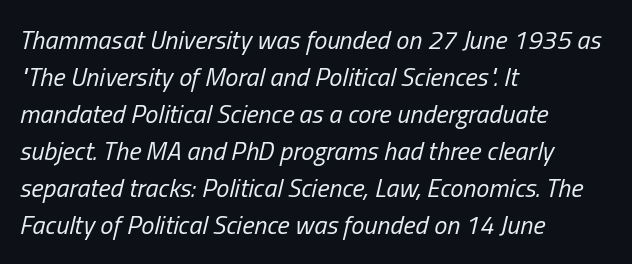
Q: Is the text bold? A: No.
Q: Is the text italic (slanted)? A: Yes, it leans right by about 13 degrees.
Q: Is the text underlined? A: No.
Q: How is the paragraph aligned? A: Left-aligned.
Q: Is the spacing between letters normal or unusually wide? A: Normal.
Q: Is the spacing between lines tight, normal or loose? A: Normal.
